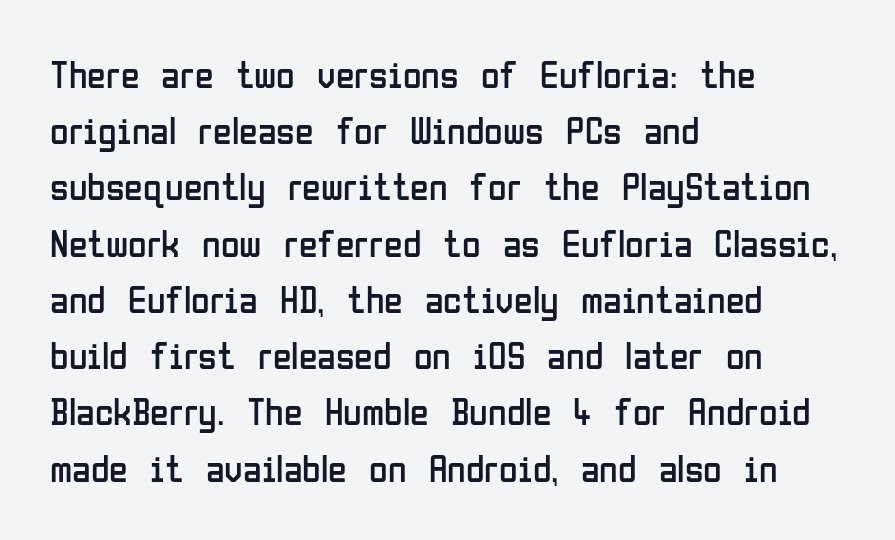
You could not count columns in this text — the font is proportionally spaced. Tracking value appears to be zero — textbook default spacing. Style check: upright. No heavy texture on the line: the type isn't bold. Summary of vertical rhythm: regular, with standard interline spacing. Anything drawn beneath the words? Only blank space.
